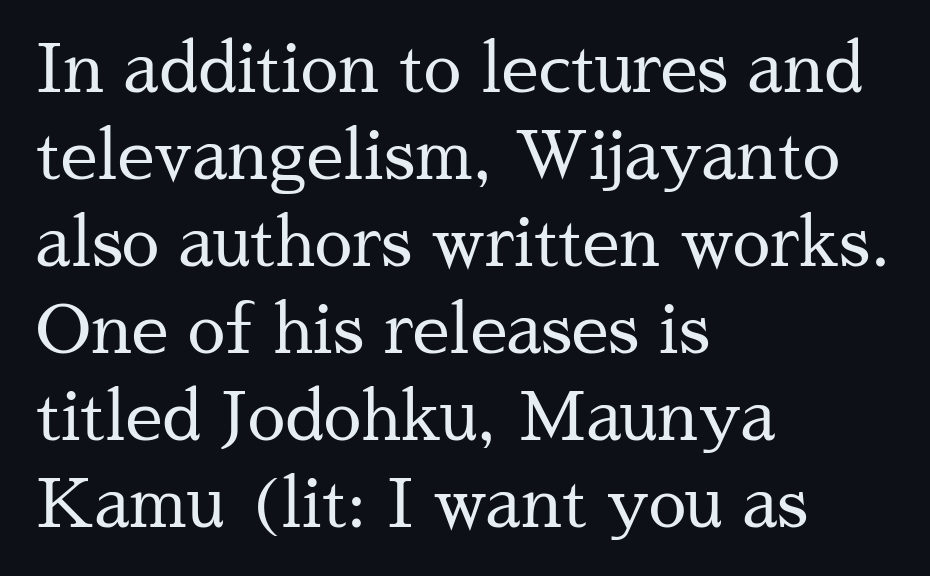
{"serif": "yes", "italic": "no", "bold": "no", "weight": "regular", "width": "normal", "stroke_contrast": "medium", "x_height": "medium", "monospaced": "no", "underline": "no", "align": "left", "line_spacing": "normal", "line_spacing_ratio": 1.3, "letter_spacing": "normal", "letter_spacing_em": 0.0, "glyph_px": 67}
